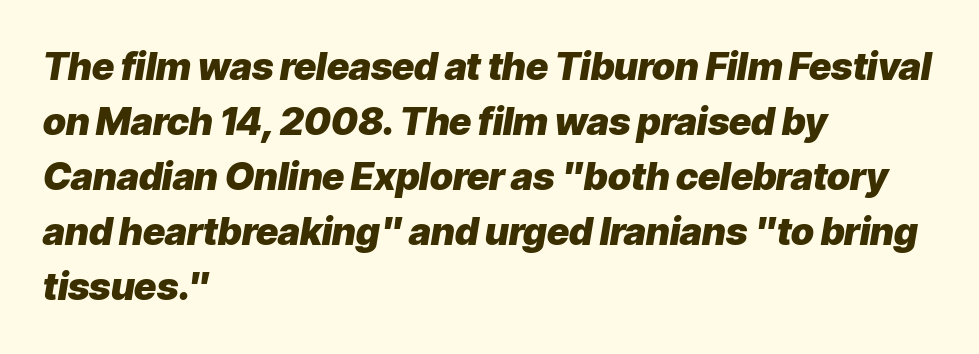
Q: Is the text bold? A: Yes.
Q: Is the text italic (slanted)? A: Yes, it leans right by about 9 degrees.
Q: Is the text underlined? A: No.
Q: How is the paragraph aligned? A: Left-aligned.
Q: Is the spacing between letters normal or unusually wide? A: Normal.
Q: Is the spacing between lines tight, normal or loose? A: Normal.
Q: Width (condensed, normal, or wide)? A: Normal.
Q: Stroke contrast? A: Low.
Q: x-height? A: Medium.
Q: Monospaced? A: No.
